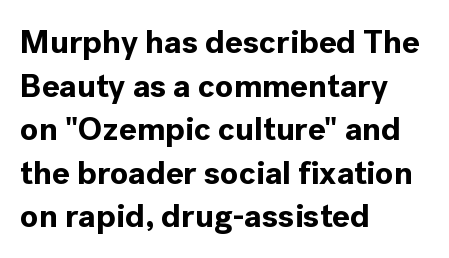
Q: Is the text bold? A: Yes.
Q: Is the text italic (slanted)? A: No, it is upright.
Q: Is the typeface a serif or a sans-serif typeface? A: Sans-serif.
Q: Is the text underlined? A: No.
Q: How is the paragraph aligned? A: Left-aligned.
Q: Is the spacing between letters normal or unusually wide? A: Normal.
Q: Is the spacing between lines tight, normal or loose? A: Normal.
Q: Width (condensed, normal, or wide)? A: Normal.
Q: x-height? A: Medium.
Q: Monospaced? A: No.
